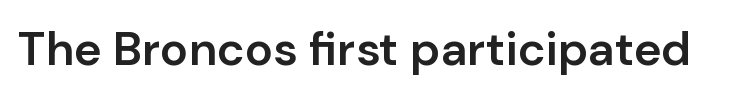
Q: Is the text bold? A: Semi-bold.
Q: Is the text italic (slanted)? A: No, it is upright.
Q: Is the typeface a serif or a sans-serif typeface? A: Sans-serif.
Q: Is the text underlined? A: No.
Q: Is the spacing between letters normal or unusually wide? A: Normal.
Q: Width (condensed, normal, or wide)? A: Normal.
Q: Stroke contrast? A: Low.
Q: x-height? A: Medium.
Q: Monospaced? A: No.
